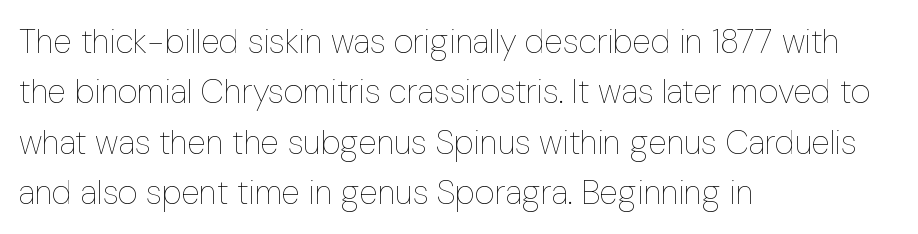
The image shows 34 px thin, condensed type, upright; set left-aligned, normal line spacing (1.48x), normal letter spacing, not underlined; low stroke contrast and a medium x-height.
